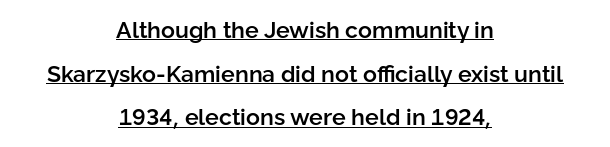
The image shows 23 px text type, upright; set centered, loose line spacing (1.9x), normal letter spacing, underlined.
